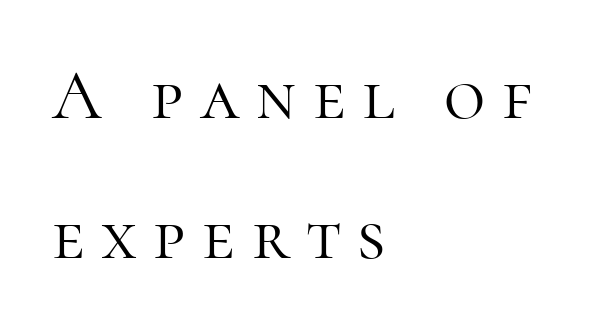
The image shows 71 px light serif type, upright; set left-aligned, loose line spacing (1.97x), unusually wide letter spacing (+0.23 em), not underlined; high stroke contrast and a medium x-height.
